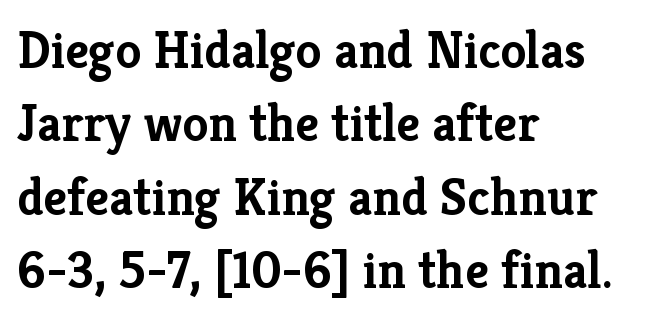
No extra tracking has been applied to these lines. You'd pick this weight for a headline — it's a proper bold. All the whitespace from short lines collects on the right. Think of a printed novel: that variable character pitch is what you see here. The leading is moderate, giving the passage an even texture. Decoration check: the copy has no underline.
